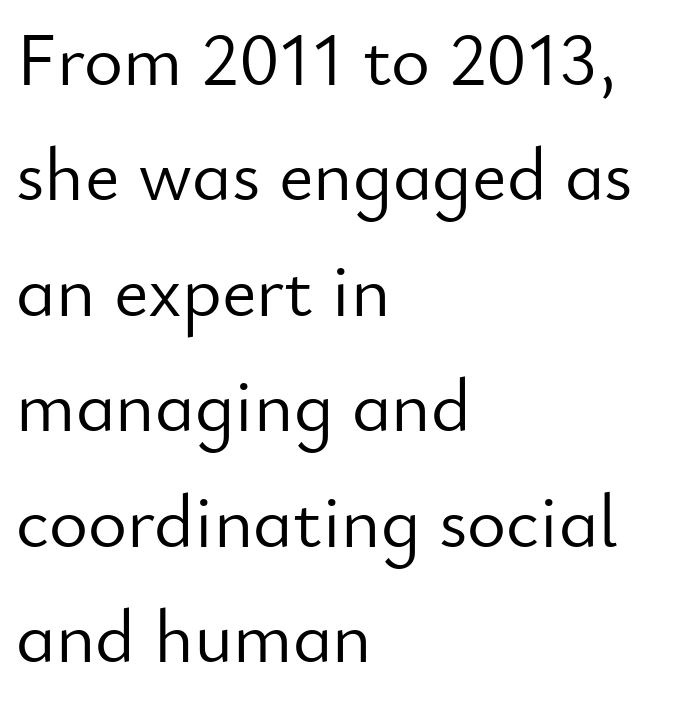
Horizontal alignment here is leftward, the default for most running prose. Character widths vary here, with narrow letters taking less room than wide ones. Summary of vertical rhythm: regular, with standard interline spacing. Inter-character spacing is left at the font's built-in metrics. Characters remain perfectly vertical along every line.
